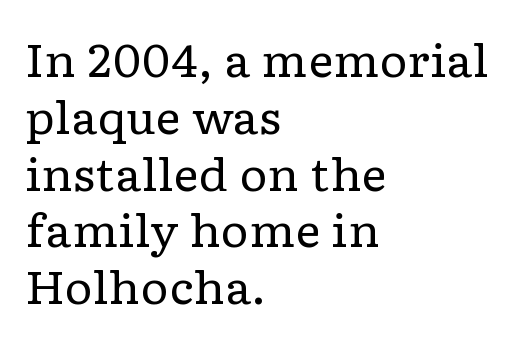
The image shows 44 px regular-weight, wide serif type, upright; set left-aligned, normal line spacing (1.29x), normal letter spacing, not underlined; low stroke contrast and a medium x-height.
